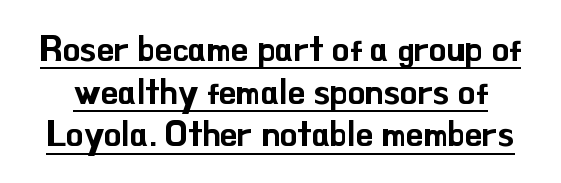
Quick note: not italic, upright. Observe the ordinary spacing: letters are neighbours, not strangers. This sample has the flowing, uneven cadence of proportional lettering. The glyphs are accompanied by a horizontal stroke just below them. Letterform terminals end flat and unadorned throughout the passage.
